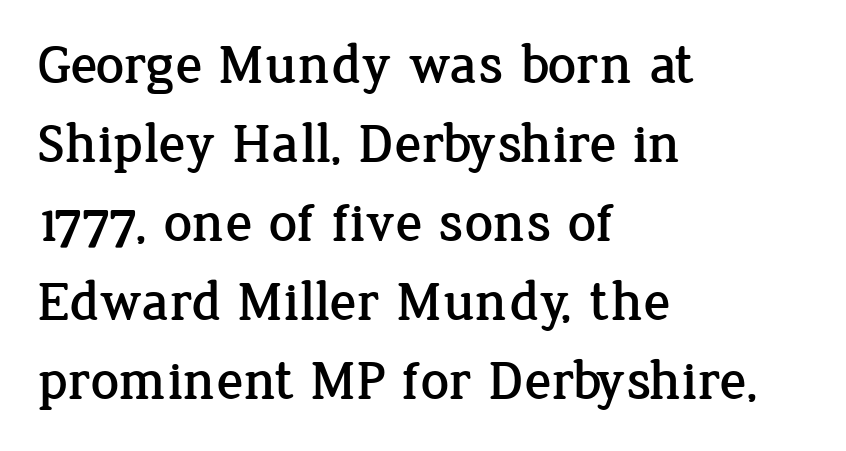
The image shows 56 px serif type, upright; set left-aligned, normal line spacing (1.41x), normal letter spacing, not underlined; low stroke contrast and a medium x-height.
